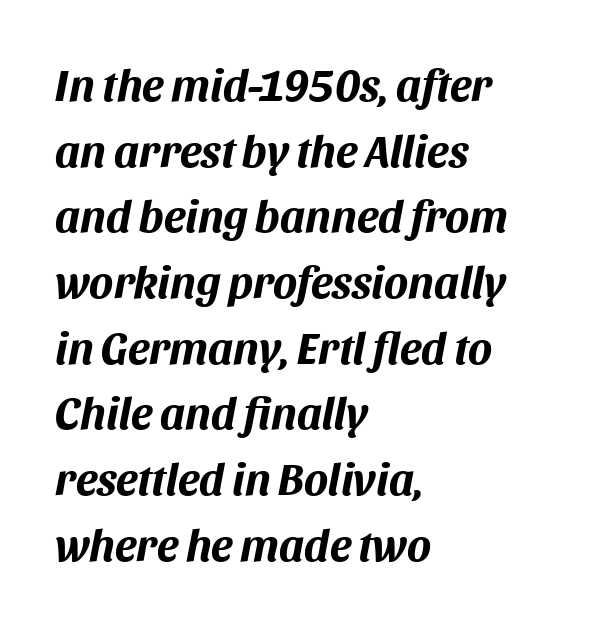
Layout note: lines flush left. A typesetter would call this zero additional tracking. Varying glyph widths throughout — classic text-font behaviour. Descenders hang freely into open space. The glyphs have the mass of a bold cut.
